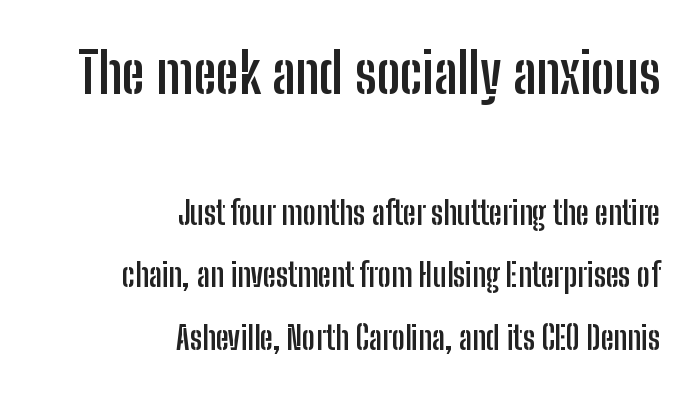
This sample has the flowing, uneven cadence of proportional lettering. The characters display no serif detailing; their extremities are plain. This is heavy type, rendered in bold. Which of the two is more prominent by size? The first, at the top. In terms of leading, this rendering errs on the spacious side.
